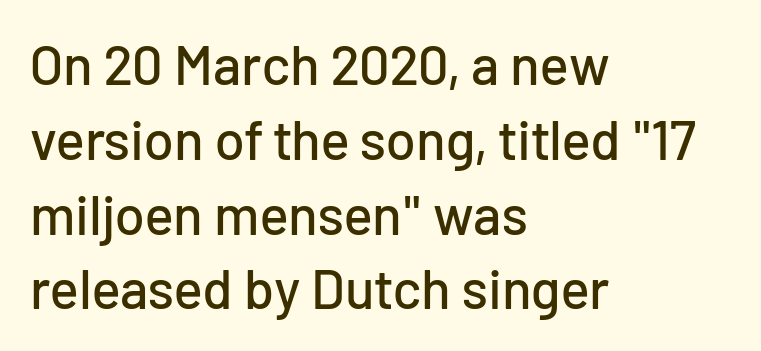
The image shows 55 px sans-serif type, upright; set left-aligned, normal line spacing (1.36x), normal letter spacing, not underlined; low stroke contrast and a medium x-height.
